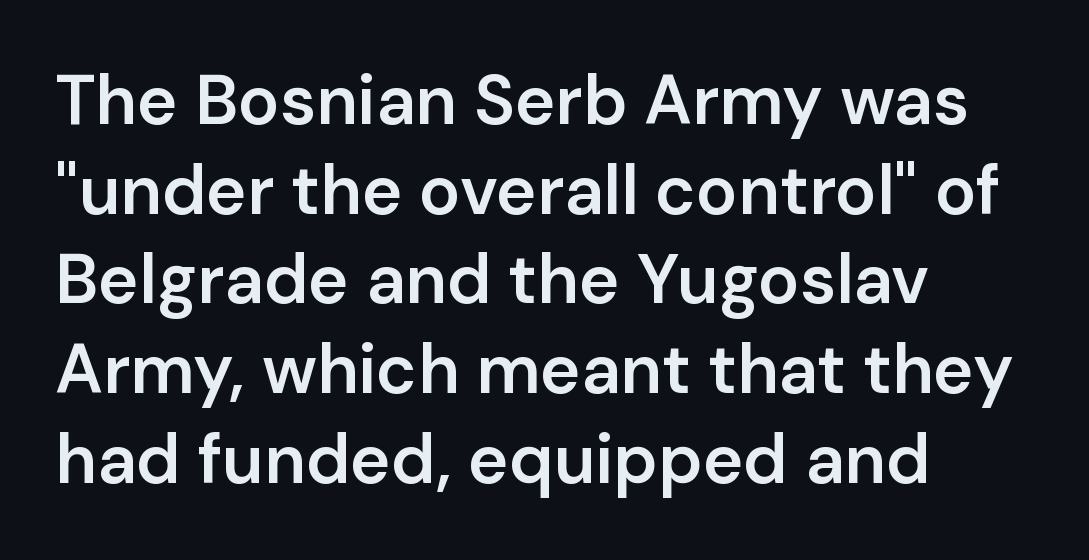
The image shows 69 px semibold sans-serif type, upright; set left-aligned, normal line spacing (1.3x), normal letter spacing, not underlined; low stroke contrast and a medium x-height.
